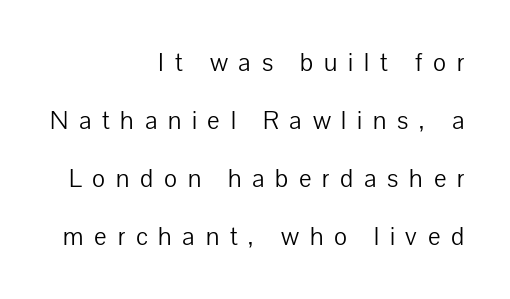
Q: Is the text bold? A: No.
Q: Is the text italic (slanted)? A: No, it is upright.
Q: Is the text underlined? A: No.
Q: How is the paragraph aligned? A: Right-aligned.
Q: Is the spacing between letters normal or unusually wide? A: Unusually wide.
Q: Is the spacing between lines tight, normal or loose? A: Loose.
